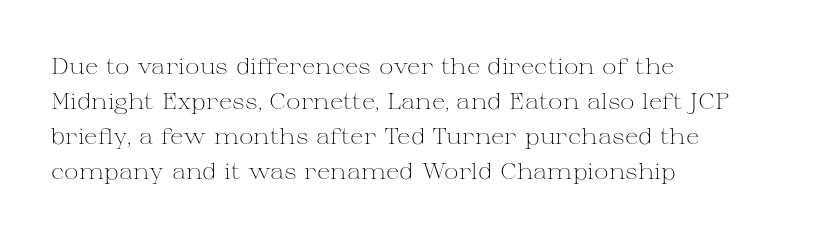
{"italic": "no", "bold": "no", "underline": "no", "align": "left", "line_spacing": "normal", "line_spacing_ratio": 1.59, "letter_spacing": "normal", "letter_spacing_em": 0.0, "glyph_px": 22}
